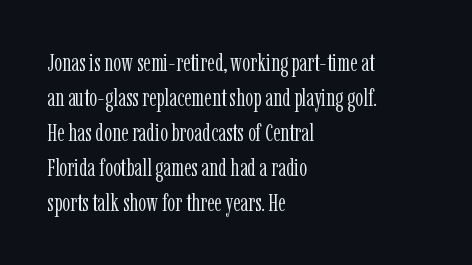
The image shows 25 px text type, upright; set left-aligned, normal line spacing (1.4x), normal letter spacing, not underlined.
